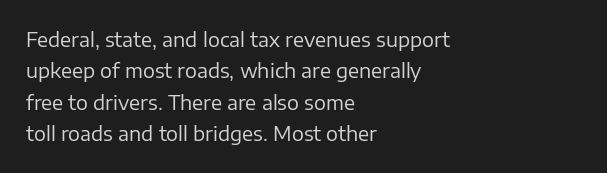
Line spacing here is normal. A typesetter would mark this as roman, not italic. The specimen omits any rule beneath the text block's lines. The rag falls on the right side of this text block. The characters are drawn with everyday or finer stroke widths.
